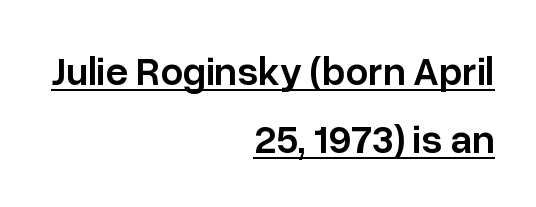
{"serif": "no", "italic": "no", "bold": "semi", "weight": "semibold", "width": "normal", "stroke_contrast": "low", "x_height": "medium", "monospaced": "no", "underline": "yes", "align": "right", "line_spacing": "normal", "line_spacing_ratio": 1.69, "letter_spacing": "normal", "letter_spacing_em": 0.0, "glyph_px": 40}
